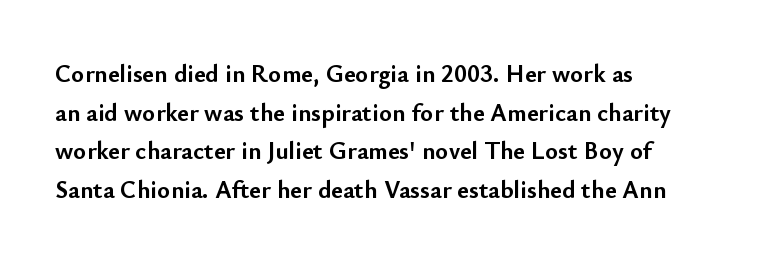
Lines of text with bare space underneath. Default kerning and tracking; the words read as compact shapes. Typeset ragged right — the left edge is the straight one. Regarding leading, the lines here are spaced in the standard way. Every stem runs plumb, perpendicular to the baseline.
